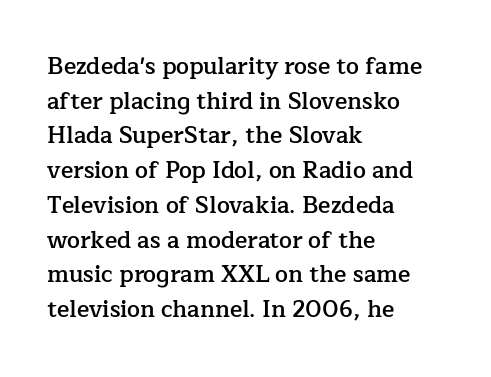
Q: Is the text bold? A: Semi-bold.
Q: Is the text italic (slanted)? A: No, it is upright.
Q: Is the text underlined? A: No.
Q: How is the paragraph aligned? A: Left-aligned.
Q: Is the spacing between letters normal or unusually wide? A: Normal.
Q: Is the spacing between lines tight, normal or loose? A: Normal.
